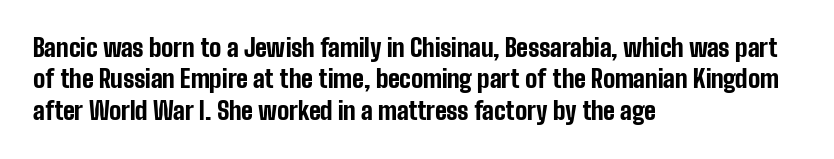
The image shows 24 px bold type, upright; set left-aligned, normal line spacing (1.31x), normal letter spacing, not underlined.
